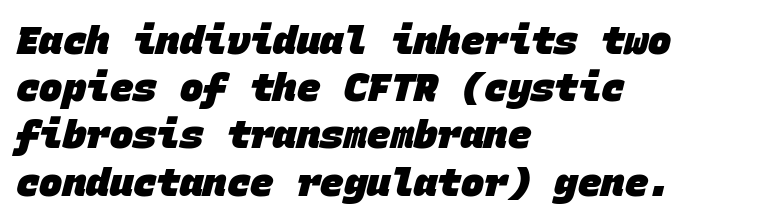
The specimen omits any rule beneath the text block's lines. Nothing sits at the stroke ends, so this counts as sans-serif. The text block is weighted toward the left margin, trailing off unevenly rightward. In terms of letterspacing, this is plain default setting. The passage shown is typed in a monospace face where columns stay perfectly aligned.
